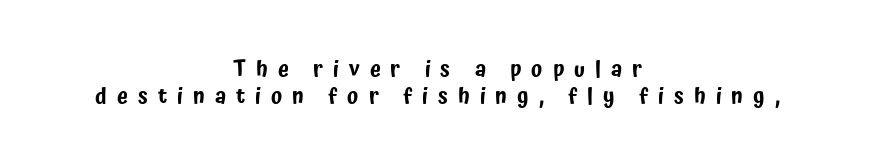
Substantial extra tracking has been applied to these lines. Which margin do the lines hug? Neither — every line sits in the middle. Rendered with straight, roman letterforms. Descender tails drop into unmarked territory.
